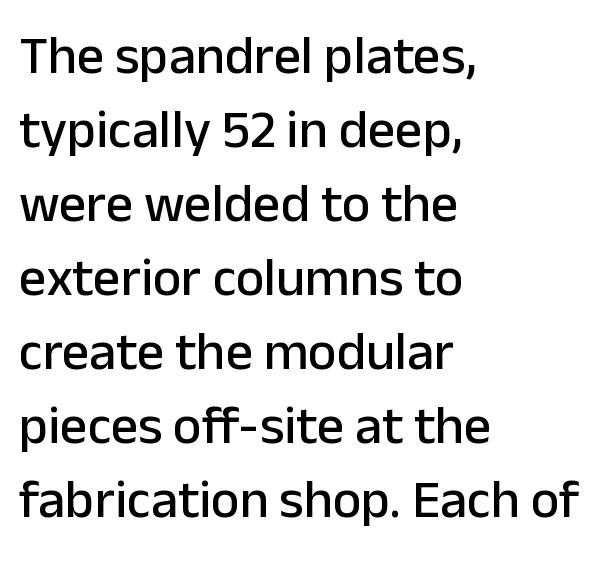
The image shows 54 px sans-serif type, upright; set left-aligned, normal line spacing (1.37x), normal letter spacing, not underlined; low stroke contrast and a medium x-height.
